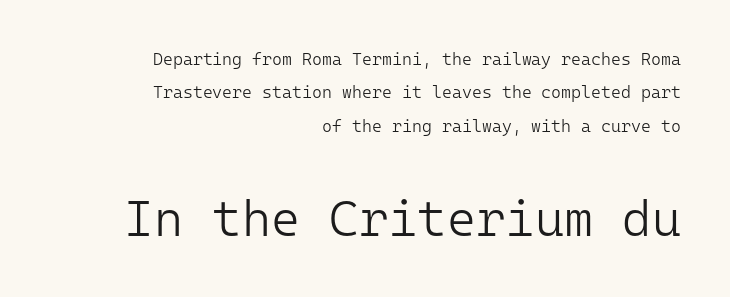
{"serif": "no", "italic": "no", "bold": "no", "weight": "light", "width": "normal", "stroke_contrast": "low", "x_height": "medium", "monospaced": "yes", "underline": "no", "align": "right", "line_spacing": "loose", "line_spacing_ratio": 1.96, "letter_spacing": "normal", "letter_spacing_em": 0.0, "larger_block": "second", "size_ratio": 2.94, "glyph_px": 50}
